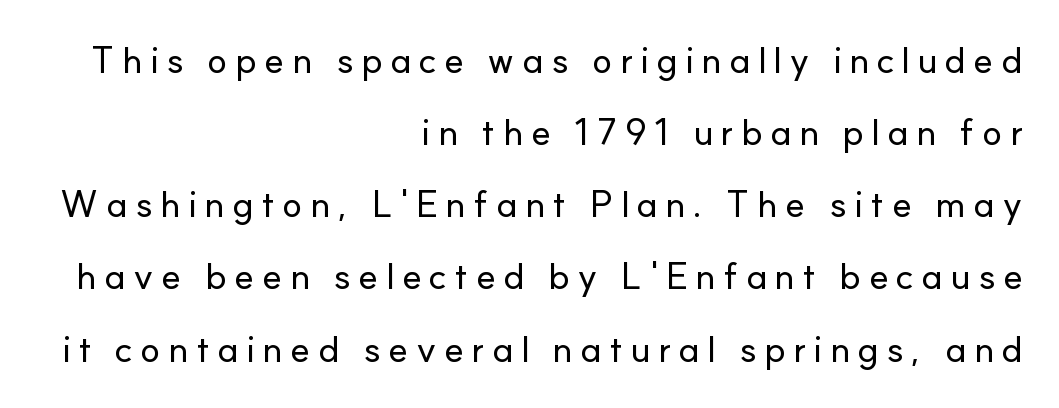
Short note: letters widely spaced. Does the copy run flush right? Yes — the right margin is perfectly even. Grotesque or geometric, the face here clearly has no serifs. Descender tails drop into unmarked territory.
